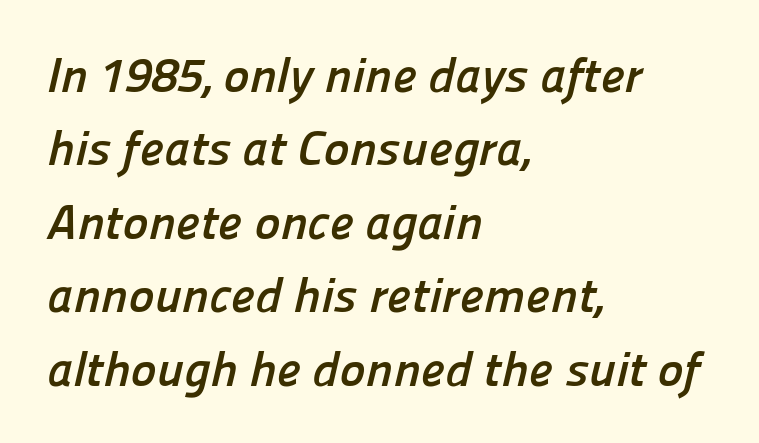
Q: Is the text bold? A: Yes.
Q: Is the typeface a serif or a sans-serif typeface? A: Sans-serif.
Q: Is the text underlined? A: No.
Q: How is the paragraph aligned? A: Left-aligned.
Q: Is the spacing between letters normal or unusually wide? A: Normal.
Q: Is the spacing between lines tight, normal or loose? A: Normal.
Q: Width (condensed, normal, or wide)? A: Normal.
Q: Stroke contrast? A: Low.
Q: x-height? A: Medium.
Q: Monospaced? A: No.
